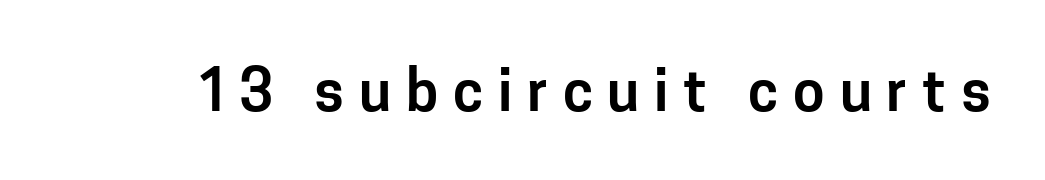
The image shows 57 px sans-serif type, upright; set unusually wide letter spacing (+0.26 em), not underlined; low stroke contrast and a medium x-height.
